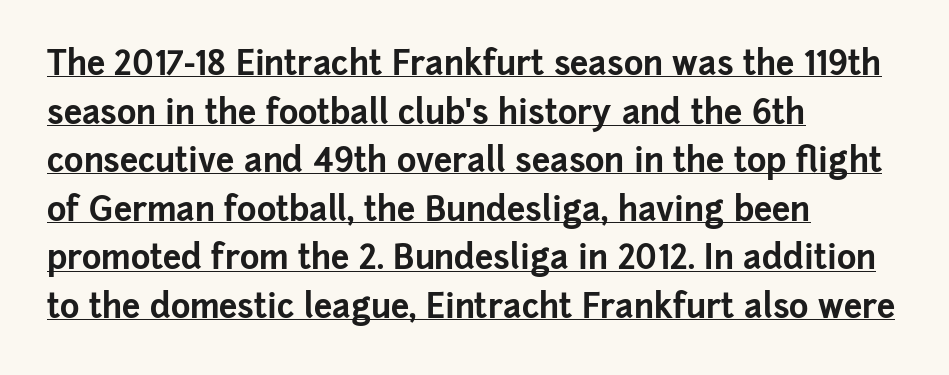
The image shows 33 px bold sans-serif type, upright; set left-aligned, normal line spacing (1.47x), normal letter spacing, underlined; low stroke contrast and a medium x-height.
